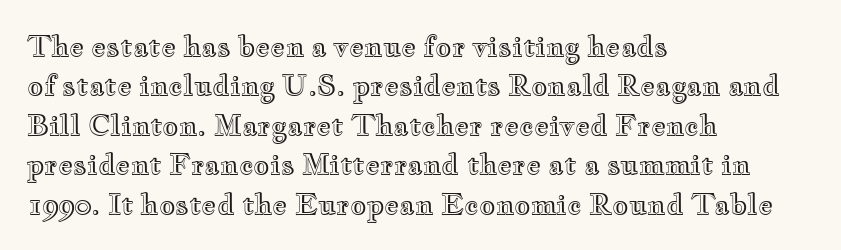
Quick note: underline off. This sample keeps an unexceptional amount of space between lines. Character widths vary here, with narrow letters taking less room than wide ones. Posture: vertical.
